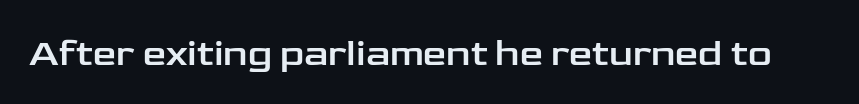
Q: Is the text italic (slanted)? A: No, it is upright.
Q: Is the typeface a serif or a sans-serif typeface? A: Sans-serif.
Q: Is the text underlined? A: No.
Q: Is the spacing between letters normal or unusually wide? A: Normal.
Q: Width (condensed, normal, or wide)? A: Wide.
Q: Stroke contrast? A: Low.
Q: x-height? A: Medium.
Q: Monospaced? A: No.
